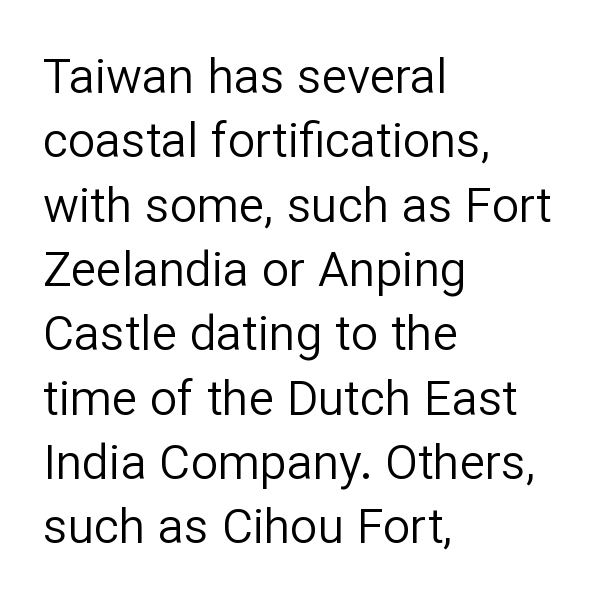
Has an underline been added? It has not. The cut favours lightness, reaching ordinary text weight at its darkest. Each letter keeps its own natural width here, so spacing adapts to shape. Baseline-to-baseline distance is the conventional proportion of letter height. The passage shown has conventional tracking throughout.
